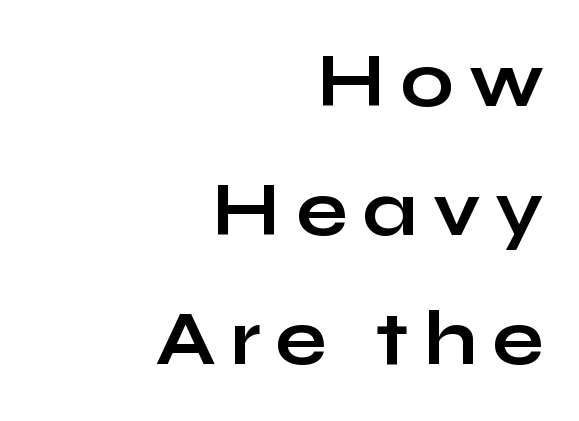
Nothing sits at the stroke ends, so this counts as sans-serif. The rendering inserts visible extra space after every character. In terms of weight, the rendering is a true, heavy bold. Horizontal alignment here is rightward, an uncommon choice for prose.
